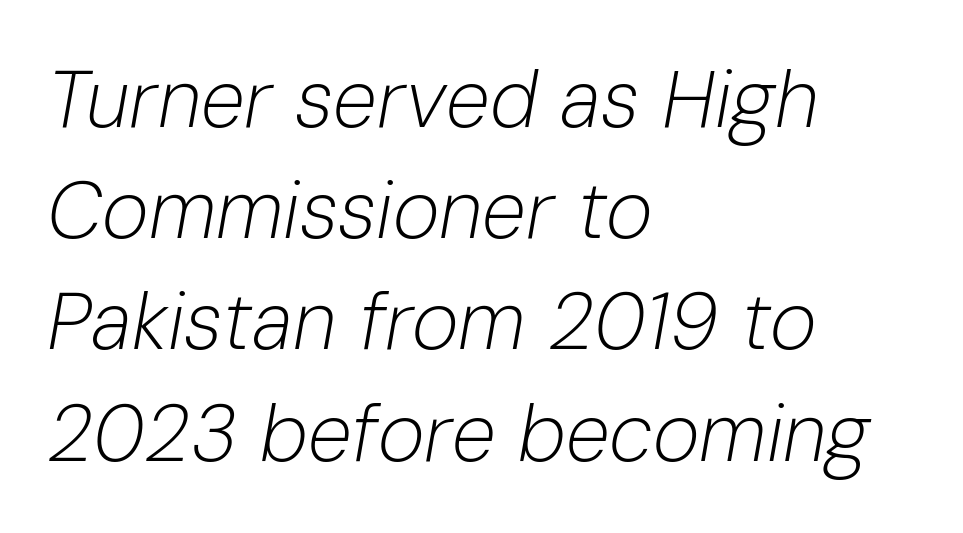
{"italic": "yes", "lean": "right", "slant_degrees": 10, "bold": "no", "weight": "light", "width": "normal", "stroke_contrast": "low", "x_height": "medium", "monospaced": "no", "underline": "no", "align": "left", "line_spacing": "normal", "line_spacing_ratio": 1.39, "letter_spacing": "normal", "letter_spacing_em": 0.0, "glyph_px": 80}
